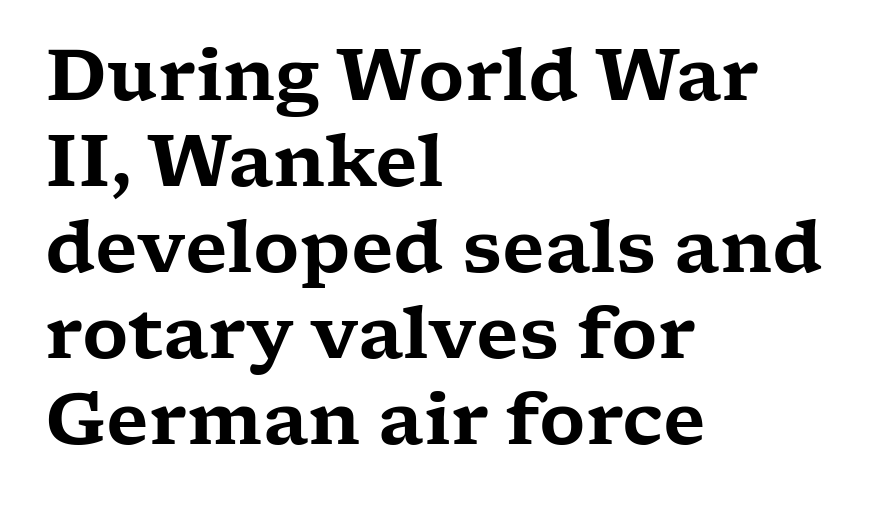
{"serif": "yes", "italic": "no", "width": "wide", "stroke_contrast": "low", "x_height": "medium", "monospaced": "no", "underline": "no", "align": "left", "line_spacing_ratio": 1.21, "letter_spacing": "normal", "letter_spacing_em": 0.0, "glyph_px": 71}
